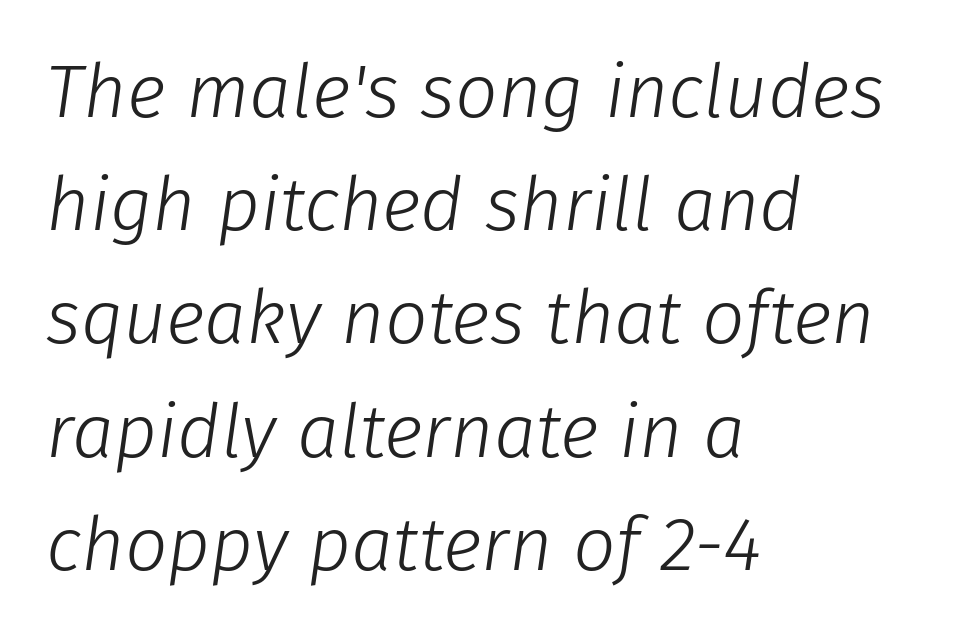
{"italic": "yes", "lean": "right", "slant_degrees": 8, "bold": "no", "weight": "light", "width": "normal", "stroke_contrast": "low", "x_height": "medium", "monospaced": "no", "underline": "no", "align": "left", "line_spacing": "normal", "line_spacing_ratio": 1.51, "letter_spacing": "normal", "letter_spacing_em": 0.0, "glyph_px": 75}
